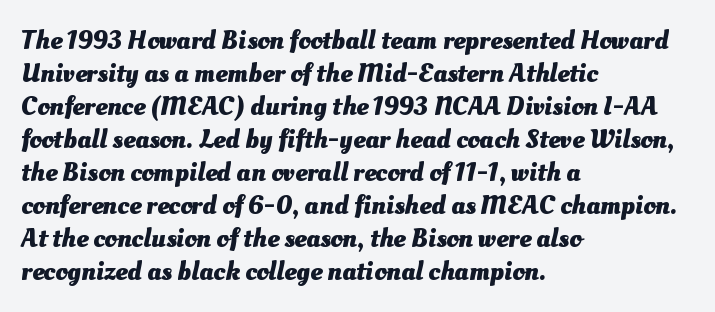
The image shows 27 px bold type; set left-aligned, line spacing 1.22x, normal letter spacing, not underlined.
